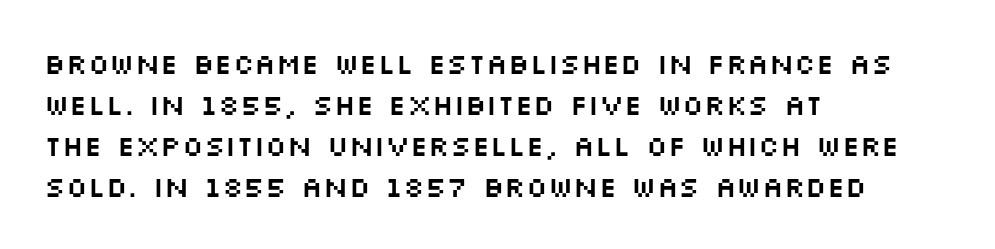
The image shows 29 px wide sans-serif type, upright; set left-aligned, normal line spacing (1.41x), normal letter spacing, not underlined; medium stroke contrast and a large x-height.
